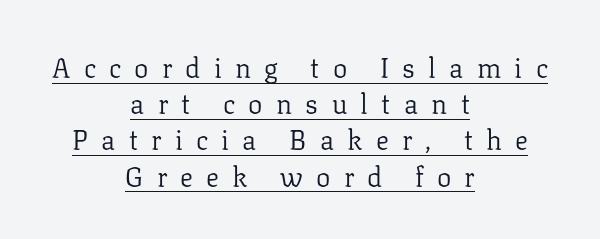
Q: Is the text bold? A: No.
Q: Is the text italic (slanted)? A: No, it is upright.
Q: Is the text underlined? A: Yes.
Q: How is the paragraph aligned? A: Centered.
Q: Is the spacing between letters normal or unusually wide? A: Unusually wide.
Q: Is the spacing between lines tight, normal or loose? A: Normal.
